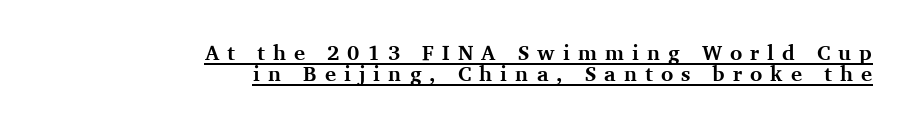
{"italic": "no", "bold": "yes", "underline": "yes", "align": "right", "line_spacing": "tight", "line_spacing_ratio": 0.98, "letter_spacing": "wide", "letter_spacing_em": 0.38, "glyph_px": 21}
